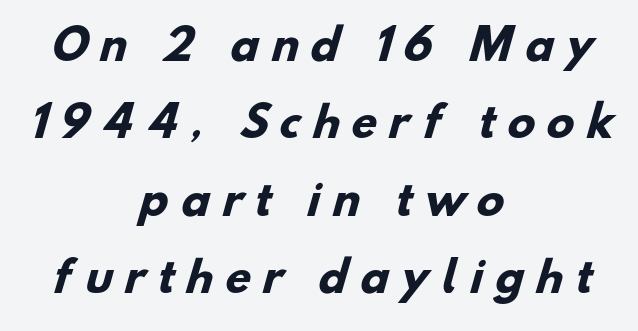
{"serif": "no", "bold": "yes", "weight": "heavy", "width": "normal", "stroke_contrast": "low", "x_height": "small", "monospaced": "no", "underline": "no", "align": "center", "line_spacing_ratio": 1.89, "letter_spacing": "wide", "letter_spacing_em": 0.3, "glyph_px": 41}
